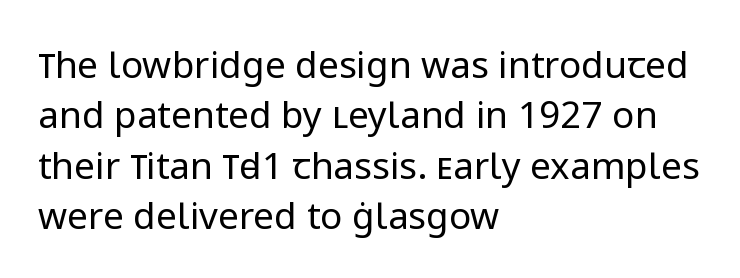
Inter-character spacing is left at the font's built-in metrics. Note: no serifs on the glyphs. Unbolded letterforms with no extra heft. The rendering uses natural spacing where letterforms have individual widths.
